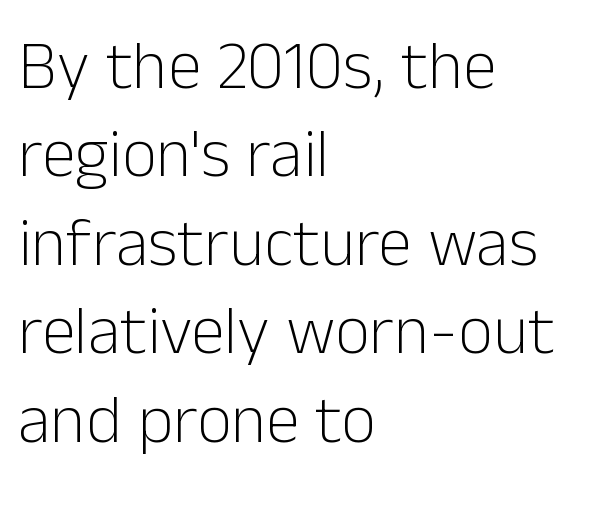
The lines are quadded left. Words appear dense and cohesive because spacing is normal. Character widths vary here, with narrow letters taking less room than wide ones. Vertical stems look standard width or narrower in stroke. Check under the words: just untouched page.
